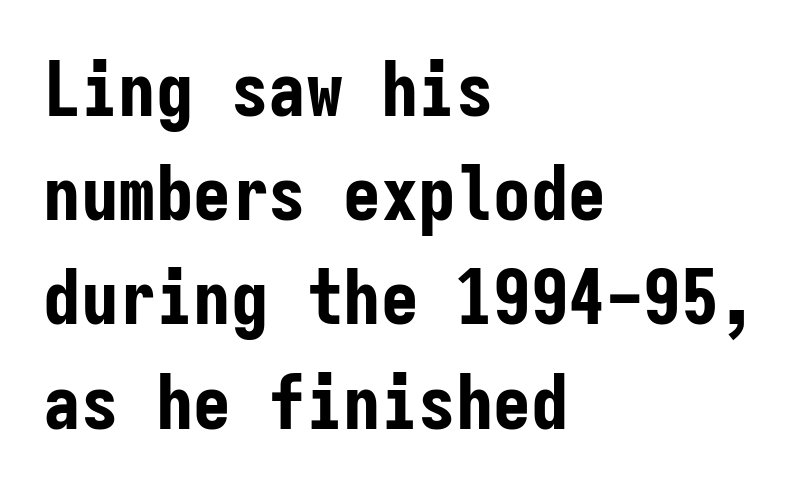
The image shows 75 px bold, condensed sans-serif type, upright, monospaced; set left-aligned, normal line spacing (1.39x), normal letter spacing, not underlined; low stroke contrast and a medium x-height.
